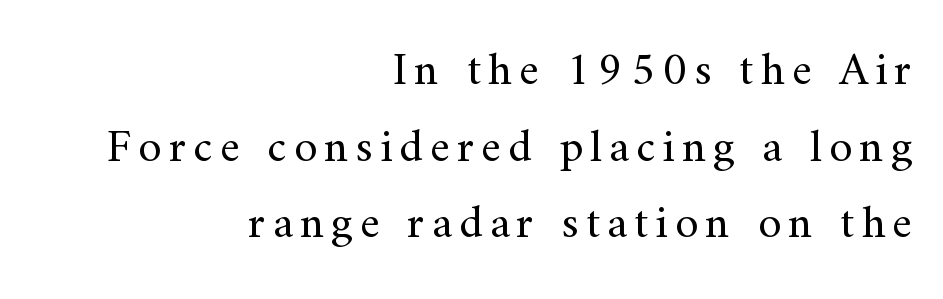
{"serif": "yes", "italic": "no", "bold": "no", "weight": "regular", "width": "normal", "stroke_contrast": "medium", "x_height": "small", "monospaced": "no", "underline": "no", "align": "right", "line_spacing": "normal", "line_spacing_ratio": 1.63, "glyph_px": 47}
